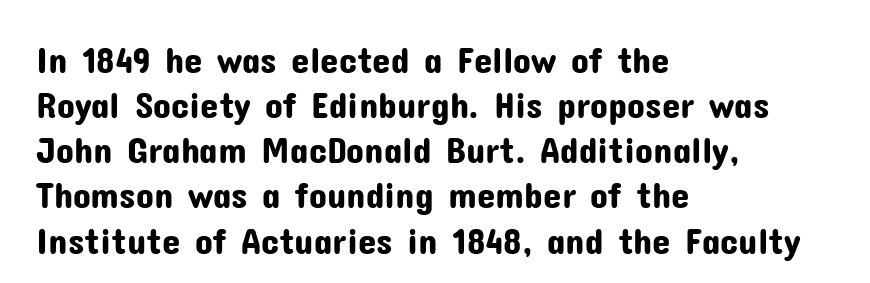
Q: Is the text italic (slanted)? A: No, it is upright.
Q: Is the typeface a serif or a sans-serif typeface? A: Sans-serif.
Q: Is the text underlined? A: No.
Q: How is the paragraph aligned? A: Left-aligned.
Q: Is the spacing between letters normal or unusually wide? A: Normal.
Q: Width (condensed, normal, or wide)? A: Normal.
Q: Stroke contrast? A: Low.
Q: x-height? A: Medium.
Q: Monospaced? A: No.
